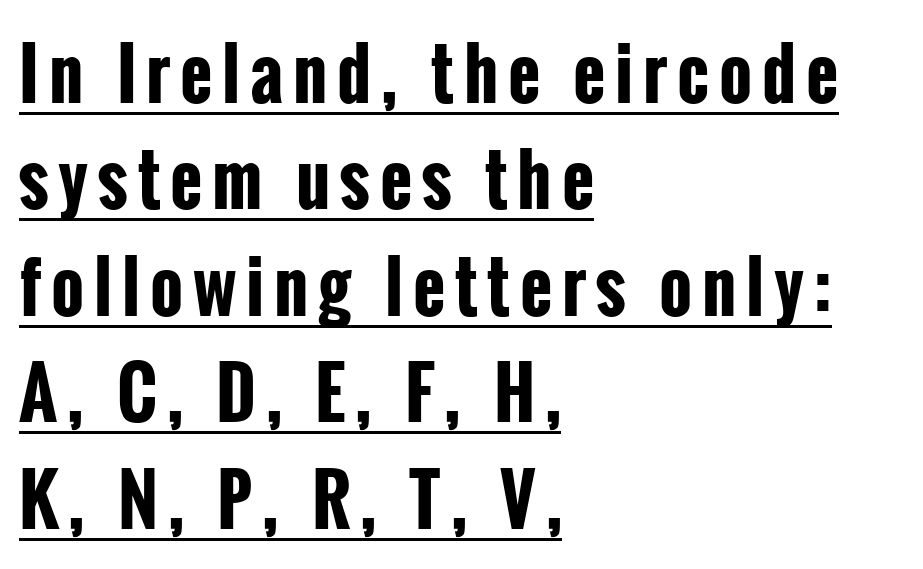
Q: Is the text bold? A: Yes.
Q: Is the text italic (slanted)? A: No, it is upright.
Q: Is the typeface a serif or a sans-serif typeface? A: Sans-serif.
Q: Is the text underlined? A: Yes.
Q: How is the paragraph aligned? A: Left-aligned.
Q: Is the spacing between lines tight, normal or loose? A: Normal.
Q: Width (condensed, normal, or wide)? A: Condensed.
Q: Stroke contrast? A: Low.
Q: x-height? A: Medium.
Q: Monospaced? A: No.
